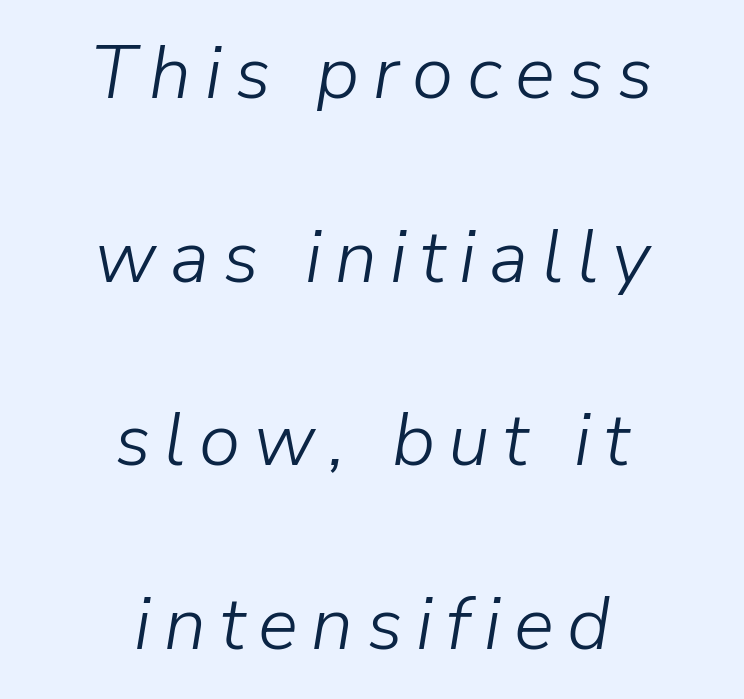
{"italic": "yes", "lean": "right", "slant_degrees": 9, "bold": "no", "weight": "light", "width": "normal", "stroke_contrast": "low", "x_height": "medium", "monospaced": "no", "underline": "no", "align": "center", "line_spacing": "loose", "line_spacing_ratio": 2.45, "glyph_px": 75}
